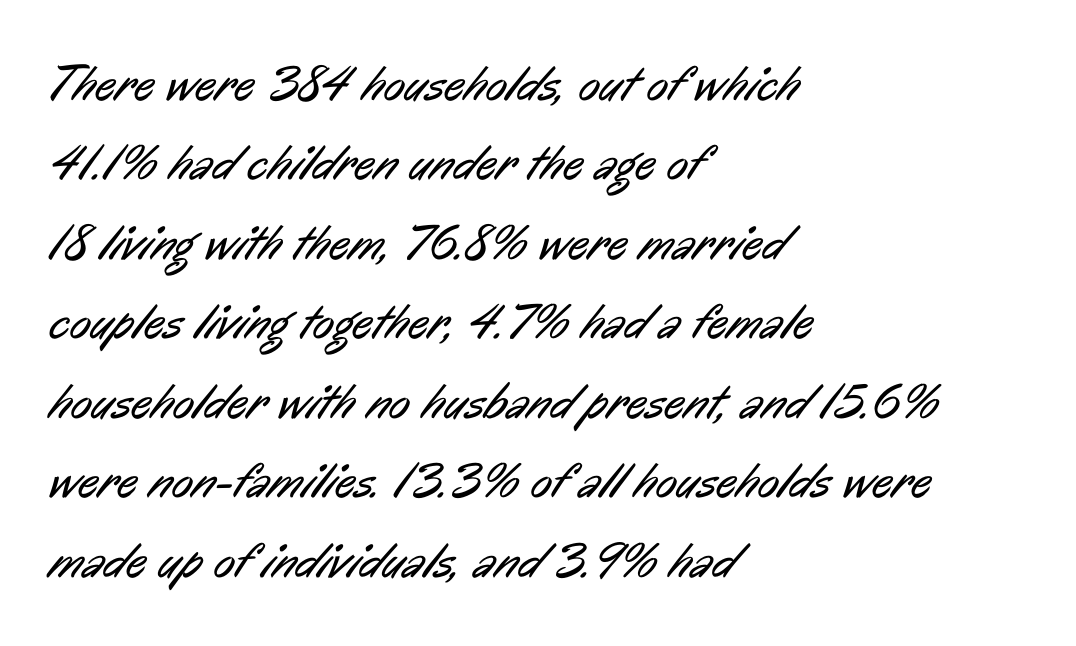
The image shows 50 px regular-weight, condensed sans-serif type; set left-aligned, normal line spacing (1.59x), normal letter spacing, not underlined; low stroke contrast and a medium x-height.
